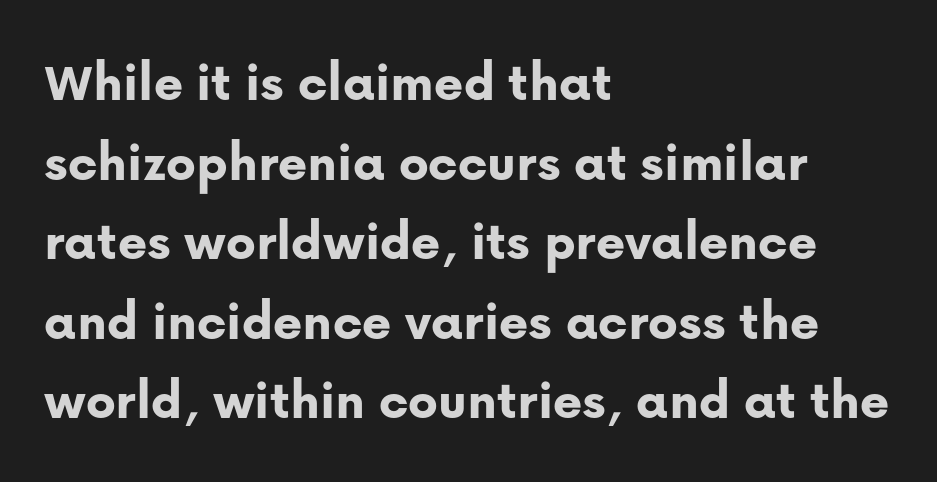
The rendering keeps characters at their native spacing. The type sits square on the baseline with zero lean. In terms of weight, the rendering is a true, heavy bold. Descender tails drop into unmarked territory. The passage is arranged the way most books set body copy — flush left. A typesetter would label this face a sans.
